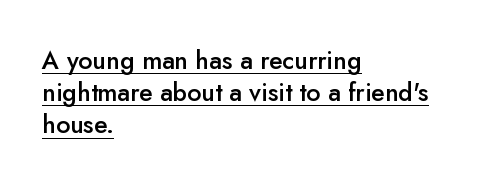
Q: Is the text bold? A: Semi-bold.
Q: Is the text italic (slanted)? A: No, it is upright.
Q: Is the text underlined? A: Yes.
Q: How is the paragraph aligned? A: Left-aligned.
Q: Is the spacing between letters normal or unusually wide? A: Normal.
Q: Is the spacing between lines tight, normal or loose? A: Normal.
